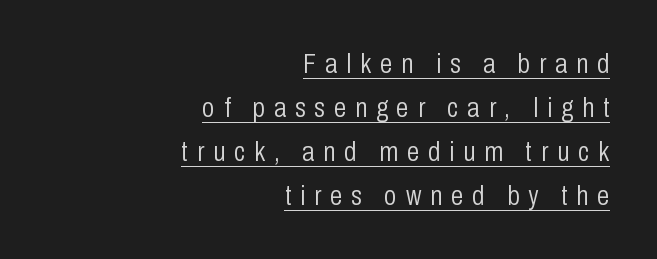
This rendering employs a face without finishing strokes, i.e., a sans-serif. Heaviness? Minimal to ordinary, like unemphasized prose. In terms of leading, this rendering sits right in the middle. The rendering uses the underline text-decoration.
